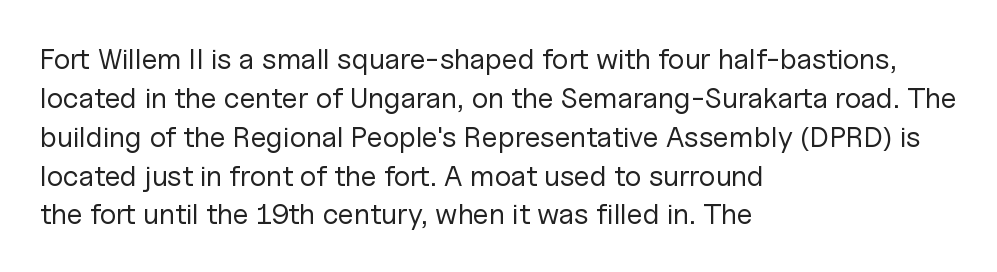
{"serif": "no", "italic": "no", "bold": "no", "weight": "regular", "width": "normal", "stroke_contrast": "low", "x_height": "medium", "monospaced": "no", "underline": "no", "align": "left", "line_spacing": "normal", "line_spacing_ratio": 1.34, "letter_spacing": "normal", "letter_spacing_em": 0.0, "glyph_px": 29}
